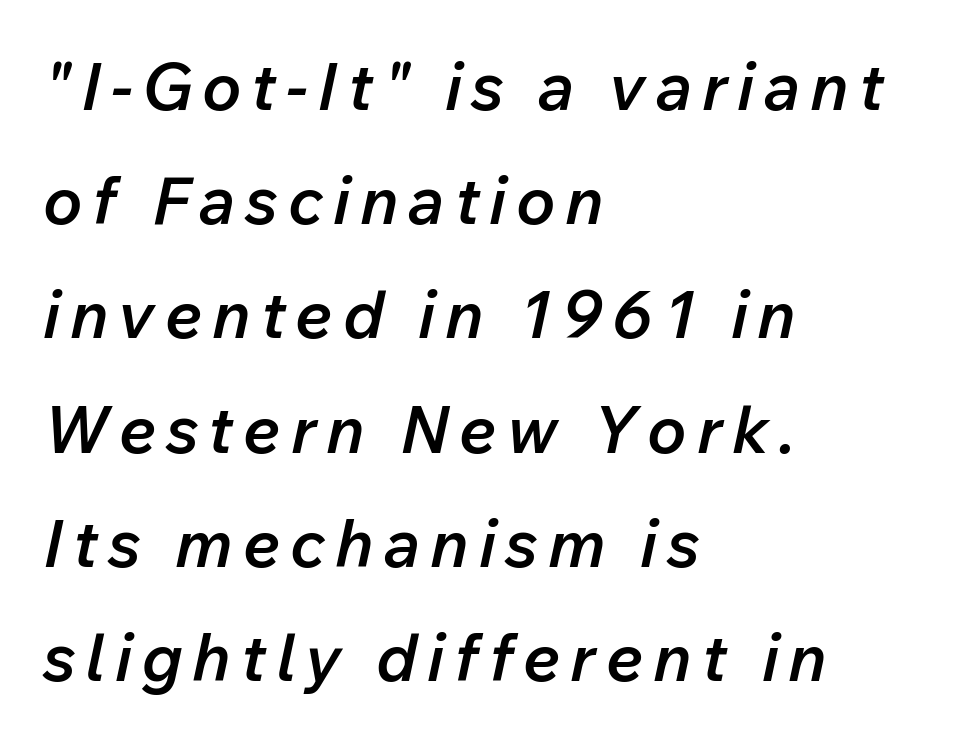
The image shows 66 px semibold type, italic (leaning right); set left-aligned, line spacing 1.73x, not underlined; low stroke contrast and a medium x-height.
